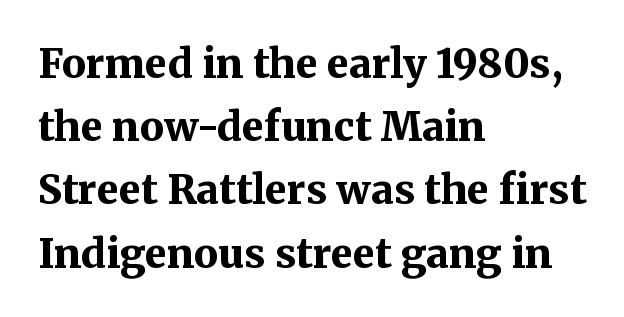
Q: Is the text bold? A: Yes.
Q: Is the text italic (slanted)? A: No, it is upright.
Q: Is the typeface a serif or a sans-serif typeface? A: Serif.
Q: Is the text underlined? A: No.
Q: How is the paragraph aligned? A: Left-aligned.
Q: Is the spacing between letters normal or unusually wide? A: Normal.
Q: Is the spacing between lines tight, normal or loose? A: Normal.
Q: Width (condensed, normal, or wide)? A: Normal.
Q: Stroke contrast? A: Medium.
Q: x-height? A: Medium.
Q: Monospaced? A: No.
